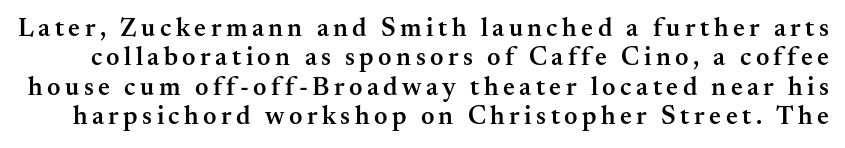
{"italic": "no", "bold": "semi", "underline": "no", "line_spacing": "tight", "line_spacing_ratio": 1.13, "glyph_px": 26}
